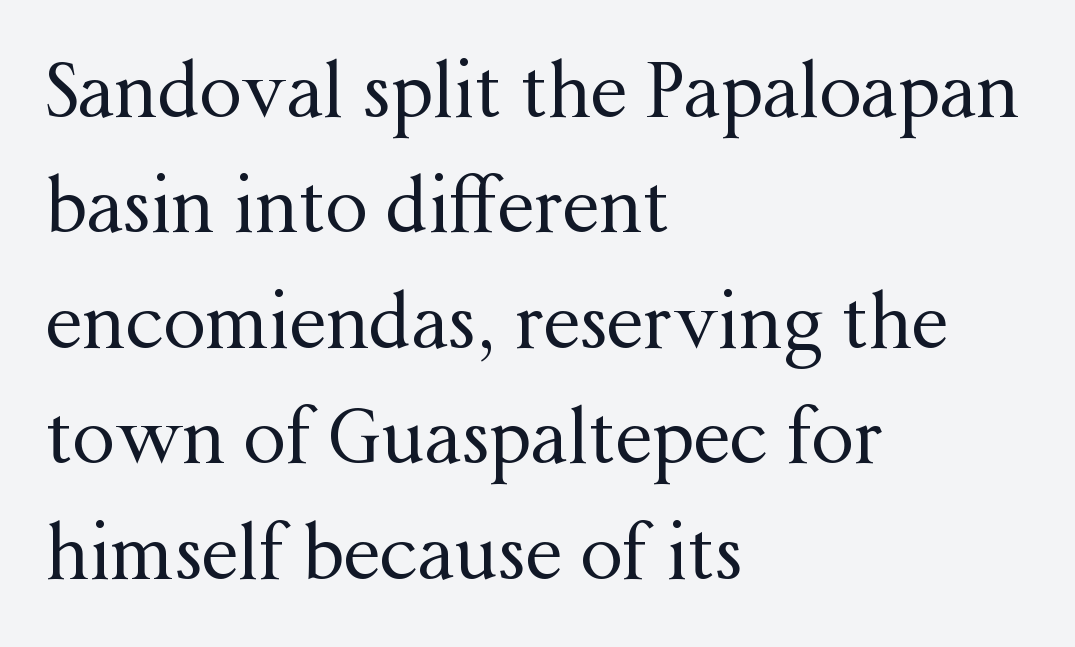
The image shows 75 px regular-weight serif type, upright; set left-aligned, normal line spacing (1.54x), normal letter spacing, not underlined; medium stroke contrast and a medium x-height.
